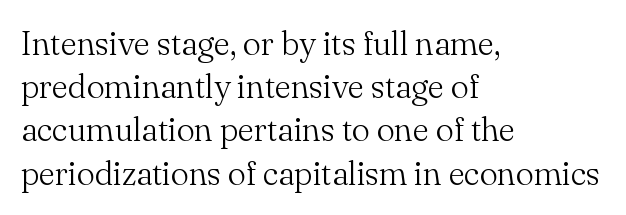
Q: Is the text bold? A: No.
Q: Is the text italic (slanted)? A: No, it is upright.
Q: Is the typeface a serif or a sans-serif typeface? A: Serif.
Q: Is the text underlined? A: No.
Q: How is the paragraph aligned? A: Left-aligned.
Q: Is the spacing between letters normal or unusually wide? A: Normal.
Q: Is the spacing between lines tight, normal or loose? A: Normal.
Q: Width (condensed, normal, or wide)? A: Normal.
Q: Stroke contrast? A: Medium.
Q: x-height? A: Small.
Q: Monospaced? A: No.
